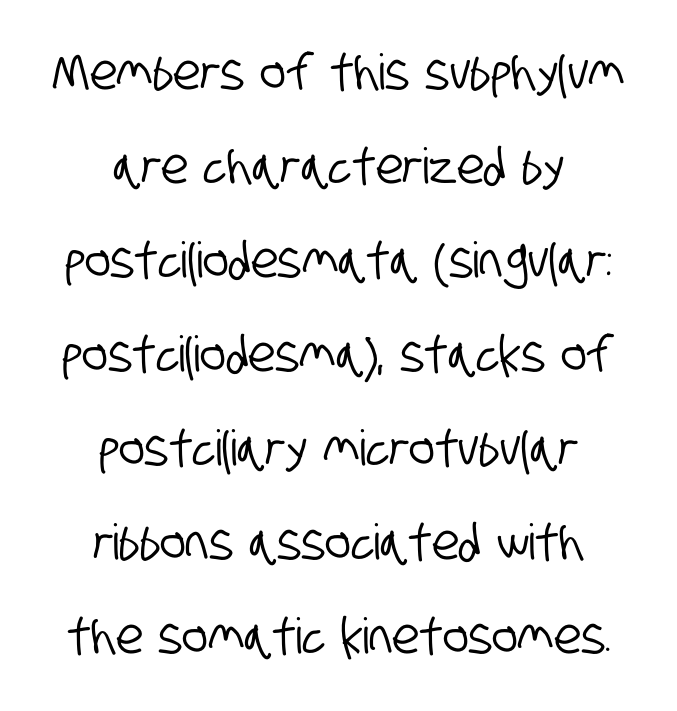
Each letter's strokes conclude bluntly, with no projecting serifs. You could fit nearly another row in the gap between these rows. Underline: absent. The passage shown has conventional tracking throughout.
